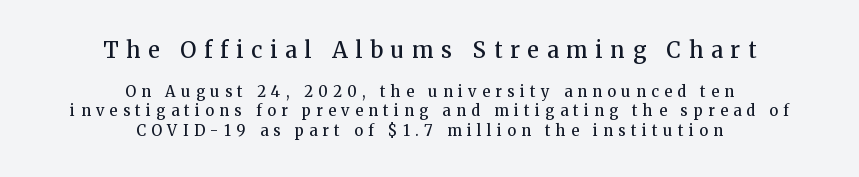
The image shows 22 px text type, upright; set centered, normal line spacing (1.29x), unusually wide letter spacing (+0.36 em), not underlined; the first (top) block is 1.47x larger.
